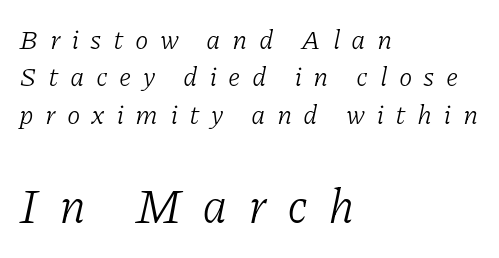
{"serif": "yes", "italic": "yes", "lean": "right", "slant_degrees": 11, "bold": "no", "weight": "light", "width": "normal", "stroke_contrast": "low", "x_height": "medium", "monospaced": "no", "underline": "no", "align": "left", "line_spacing": "normal", "line_spacing_ratio": 1.38, "letter_spacing": "wide", "letter_spacing_em": 0.42, "larger_block": "second", "size_ratio": 1.78, "glyph_px": 48}
